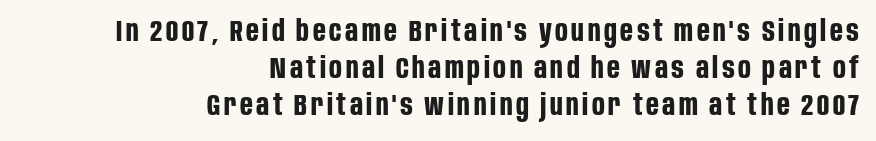
The image shows 30 px bold, condensed sans-serif type, upright; set right-aligned, line spacing 1.24x, not underlined; low stroke contrast and a large x-height.
